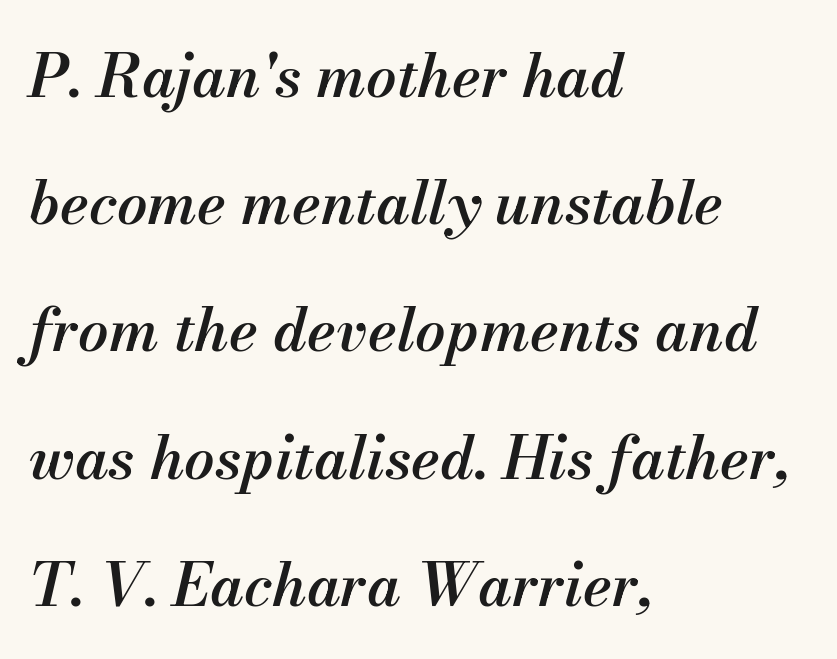
The image shows 60 px semibold type, italic (leaning right); set left-aligned, loose line spacing (2.12x), normal letter spacing, not underlined; medium stroke contrast and a small x-height.
